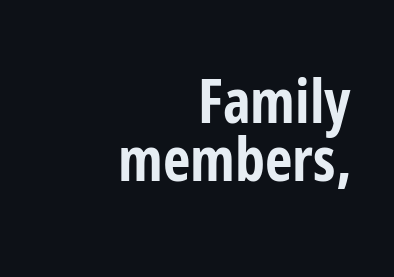
Q: Is the text bold? A: Yes.
Q: Is the text italic (slanted)? A: No, it is upright.
Q: Is the typeface a serif or a sans-serif typeface? A: Sans-serif.
Q: Is the text underlined? A: No.
Q: How is the paragraph aligned? A: Right-aligned.
Q: Is the spacing between letters normal or unusually wide? A: Normal.
Q: Is the spacing between lines tight, normal or loose? A: Tight.
Q: Width (condensed, normal, or wide)? A: Condensed.
Q: Stroke contrast? A: Low.
Q: x-height? A: Medium.
Q: Monospaced? A: No.
